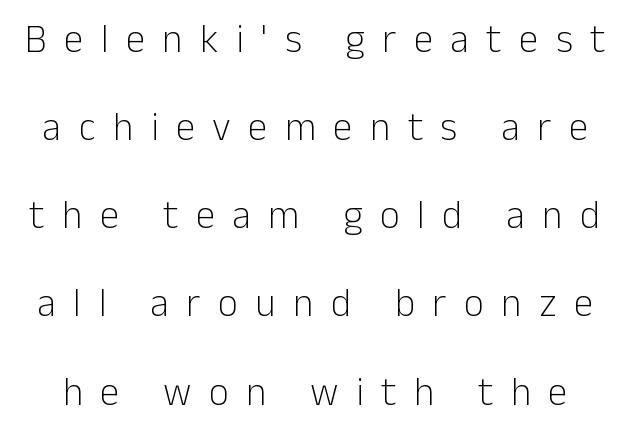
The image shows 39 px light sans-serif type, upright; set loose line spacing (2.26x), unusually wide letter spacing (+0.45 em), not underlined; low stroke contrast and a medium x-height.
